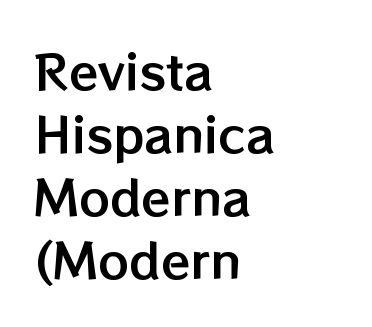
Q: Is the text italic (slanted)? A: No, it is upright.
Q: Is the text underlined? A: No.
Q: How is the paragraph aligned? A: Left-aligned.
Q: Is the spacing between letters normal or unusually wide? A: Normal.
Q: Is the spacing between lines tight, normal or loose? A: Normal.
Q: Width (condensed, normal, or wide)? A: Normal.
Q: Stroke contrast? A: Low.
Q: x-height? A: Medium.
Q: Monospaced? A: No.
